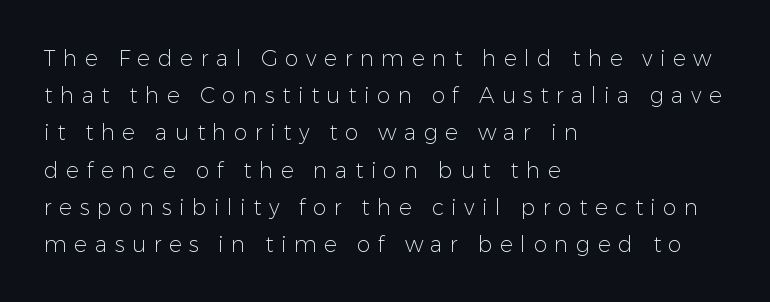
The image shows 22 px text type, upright; set left-aligned, normal line spacing (1.69x), unusually wide letter spacing (+0.34 em), not underlined.
